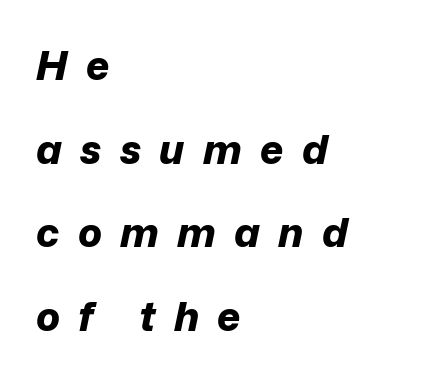
Looking at the ascenders, they clearly lean. Rows of type keep a wide berth in the vertical direction. This sample is left-justified, so line endings fall wherever the words run out. Check under the words: just untouched page. Tracking here is generous; glyphs stand well apart from one another. Weight: bold.
